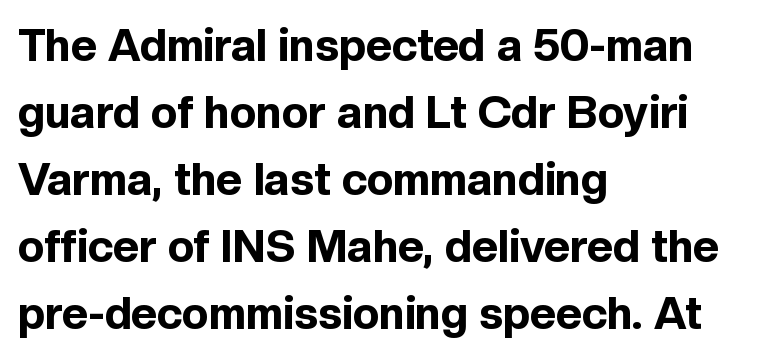
The rendering shows plain stroke endings on the letterforms — a sans-serif design. The font's upright variant was chosen for this text. Typographic density is high because the face is bold. Is this a fixed-width face? No — the glyphs have proportional, varying widths. This block has exactly the height ordinary leading produces. The area under the type is left untouched.
